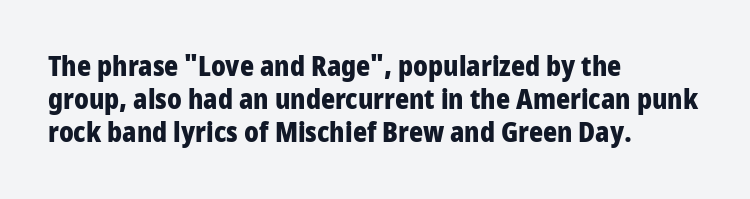
{"italic": "no", "bold": "yes", "underline": "no", "align": "left", "line_spacing_ratio": 1.22, "letter_spacing": "normal", "letter_spacing_em": 0.0, "glyph_px": 27}
